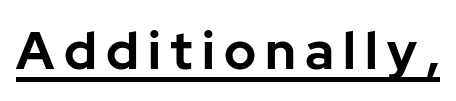
Q: Is the text bold? A: Yes.
Q: Is the text italic (slanted)? A: No, it is upright.
Q: Is the typeface a serif or a sans-serif typeface? A: Sans-serif.
Q: Is the text underlined? A: Yes.
Q: Width (condensed, normal, or wide)? A: Normal.
Q: Stroke contrast? A: Low.
Q: x-height? A: Medium.
Q: Monospaced? A: No.
